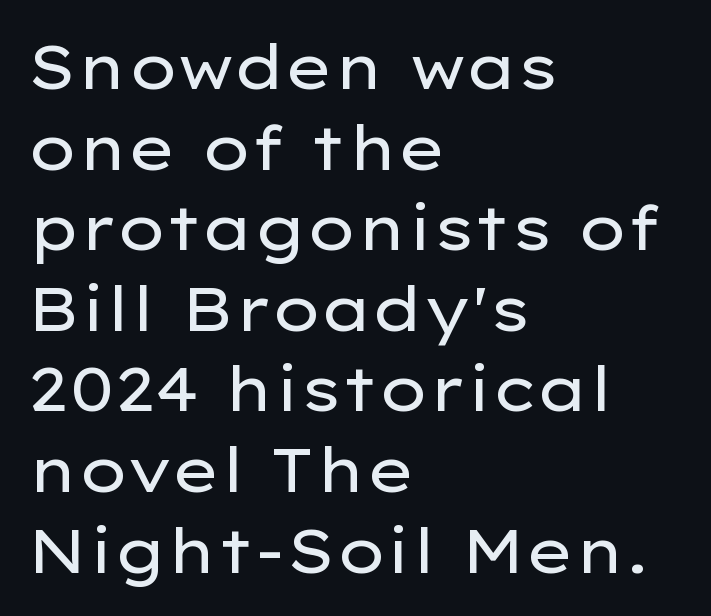
The image shows 62 px regular-weight, wide sans-serif type, upright; set left-aligned, normal line spacing (1.3x), normal letter spacing, not underlined; low stroke contrast and a medium x-height.
